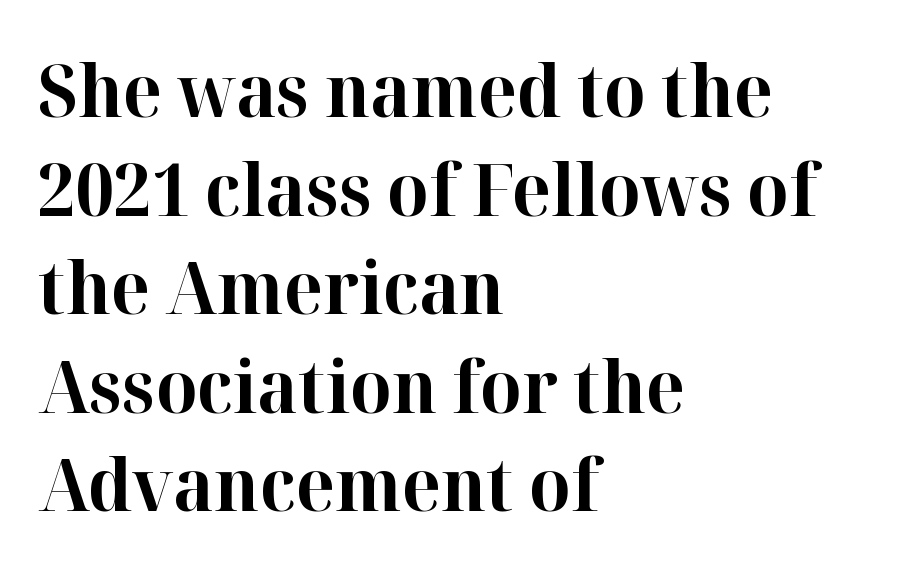
{"serif": "yes", "italic": "no", "bold": "yes", "weight": "bold", "width": "normal", "stroke_contrast": "high", "x_height": "medium", "monospaced": "no", "underline": "no", "align": "left", "line_spacing": "normal", "line_spacing_ratio": 1.35, "letter_spacing": "normal", "letter_spacing_em": 0.0, "glyph_px": 73}
